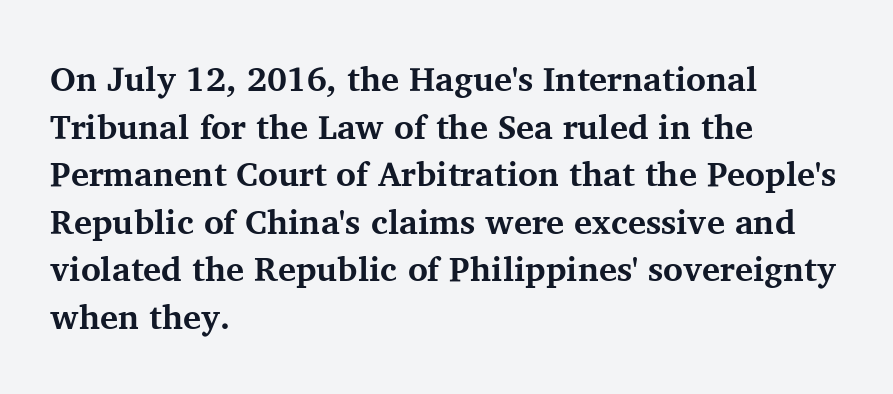
The image shows 34 px bold serif type, upright; set left-aligned, normal line spacing (1.4x), normal letter spacing, not underlined; medium stroke contrast and a medium x-height.
